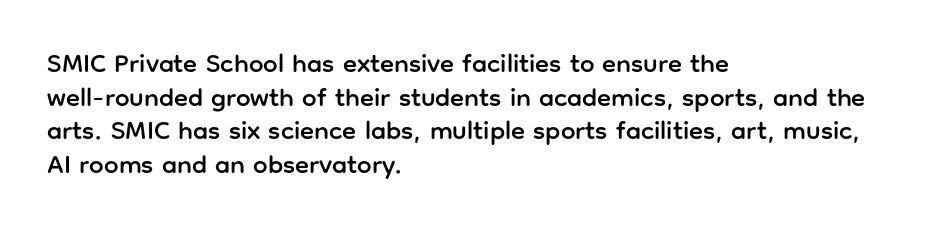
Q: Is the text italic (slanted)? A: No, it is upright.
Q: Is the text underlined? A: No.
Q: How is the paragraph aligned? A: Left-aligned.
Q: Is the spacing between letters normal or unusually wide? A: Normal.
Q: Is the spacing between lines tight, normal or loose? A: Normal.
